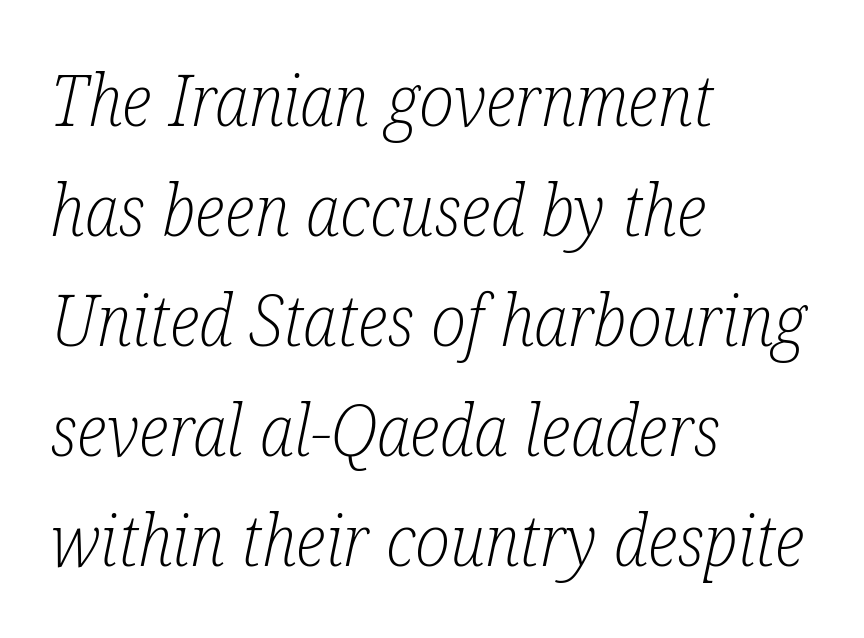
{"serif": "yes", "italic": "yes", "lean": "right", "slant_degrees": 12, "bold": "no", "weight": "light", "width": "condensed", "stroke_contrast": "low", "x_height": "medium", "monospaced": "no", "underline": "no", "align": "left", "line_spacing": "normal", "line_spacing_ratio": 1.55, "letter_spacing": "normal", "letter_spacing_em": 0.0, "glyph_px": 71}
